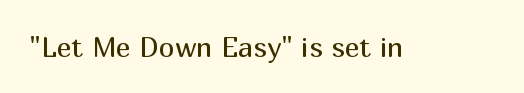
In terms of posture, this sample is upright. Character widths vary here, with narrow letters taking less room than wide ones. What stands out about the letter spacing? Nothing — it is the standard amount. Heft: none added — not bold. Nobody drew a line under any word here. The font family rendered here belongs to the sans-serif group.
